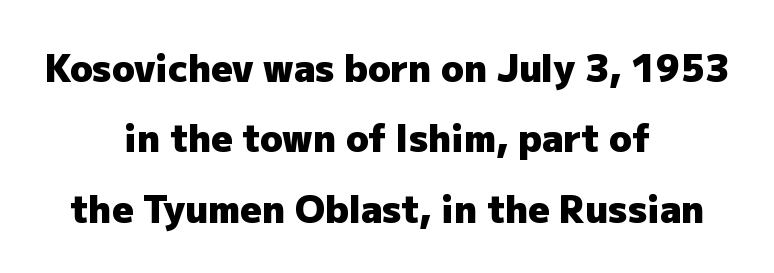
The image shows 37 px heavy sans-serif type, upright; set centered, loose line spacing (1.9x), normal letter spacing, not underlined; low stroke contrast and a medium x-height.
